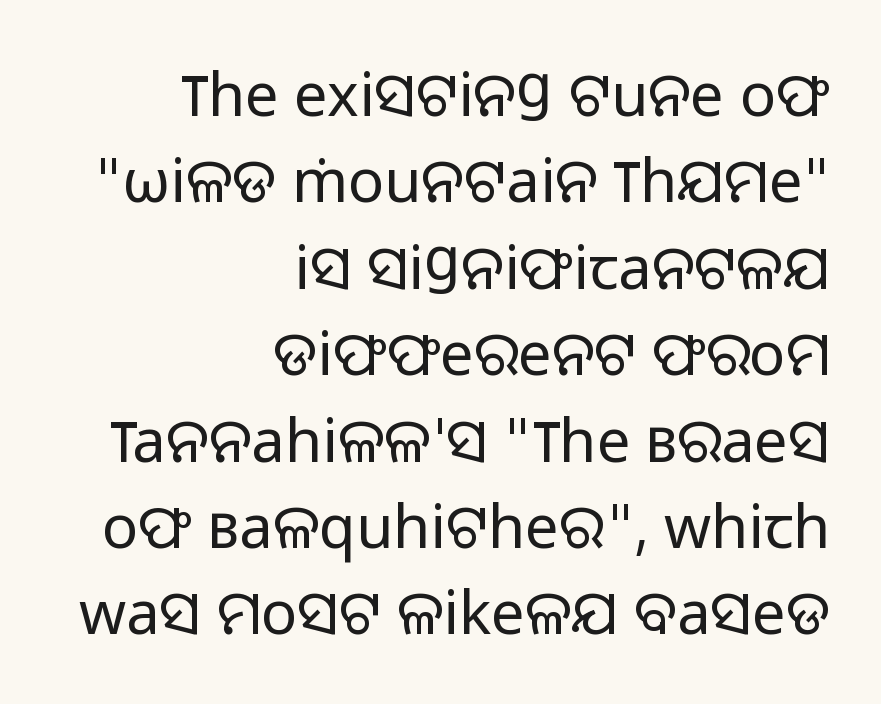
The lines in this sample share a right terminus and differ only in where they begin. This sample has the flowing, uneven cadence of proportional lettering. Stems here are at most as thick as an everyday book face. Each row of text sits above clean, open space. Grotesque or geometric, the face here clearly has no serifs. There is no visible air inserted between adjacent glyphs.
